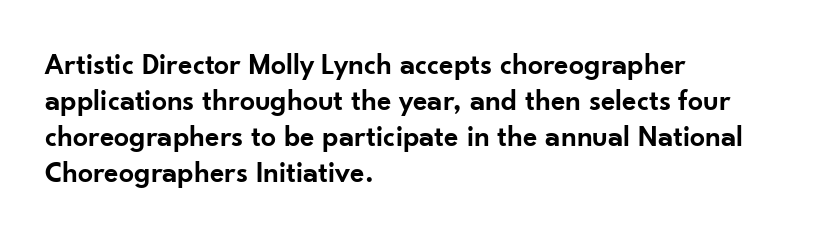
Q: Is the text bold? A: Semi-bold.
Q: Is the text italic (slanted)? A: No, it is upright.
Q: Is the typeface a serif or a sans-serif typeface? A: Sans-serif.
Q: Is the text underlined? A: No.
Q: How is the paragraph aligned? A: Left-aligned.
Q: Is the spacing between letters normal or unusually wide? A: Normal.
Q: Width (condensed, normal, or wide)? A: Normal.
Q: Stroke contrast? A: Low.
Q: x-height? A: Small.
Q: Monospaced? A: No.
